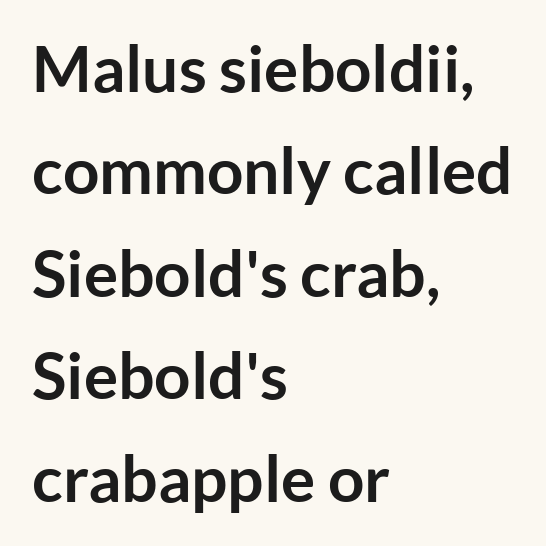
The image shows 64 px semibold sans-serif type, upright; set left-aligned, normal line spacing (1.6x), normal letter spacing, not underlined; low stroke contrast and a medium x-height.
